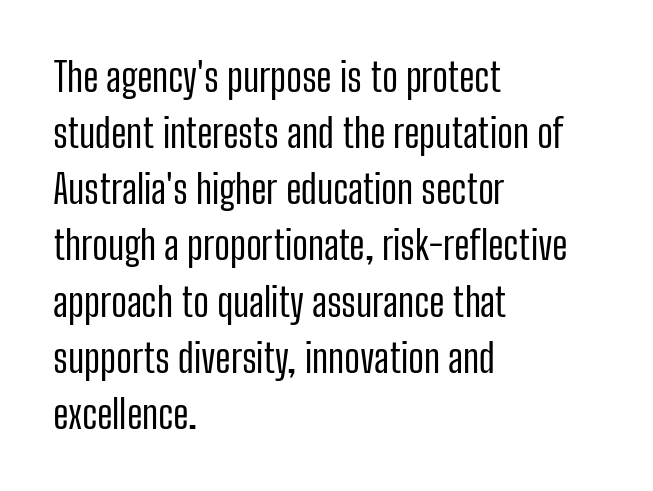
The image shows 39 px regular-weight, condensed sans-serif type, upright; set left-aligned, normal line spacing (1.44x), normal letter spacing, not underlined; low stroke contrast and a medium x-height.
